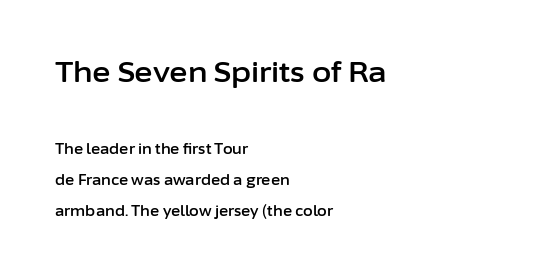
The image shows 28 px sans-serif type, upright; set left-aligned, loose line spacing (2.23x), normal letter spacing, not underlined; the first (top) block is 2.0x larger; low stroke contrast and a medium x-height.
